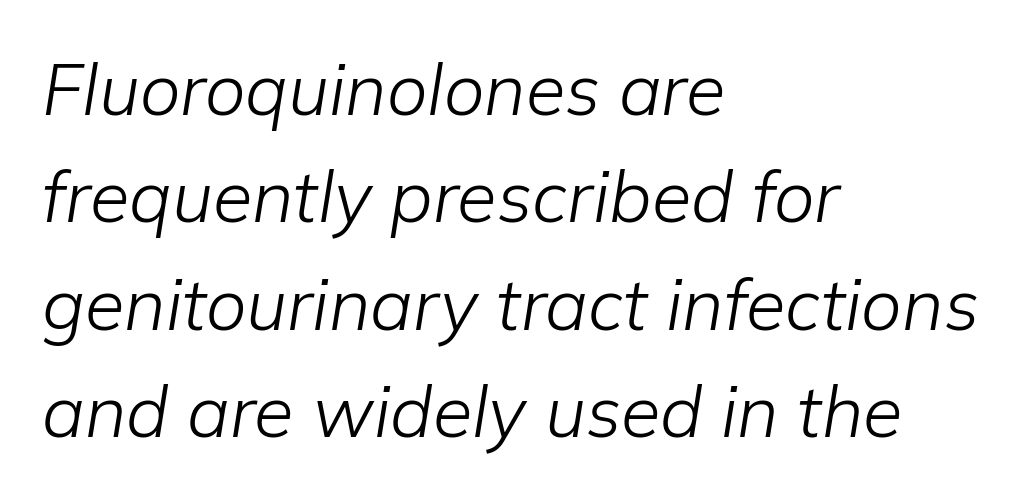
{"italic": "yes", "lean": "right", "slant_degrees": 9, "bold": "no", "weight": "light", "width": "normal", "stroke_contrast": "low", "x_height": "medium", "monospaced": "no", "underline": "no", "align": "left", "line_spacing": "normal", "line_spacing_ratio": 1.49, "letter_spacing": "normal", "letter_spacing_em": 0.0, "glyph_px": 72}
